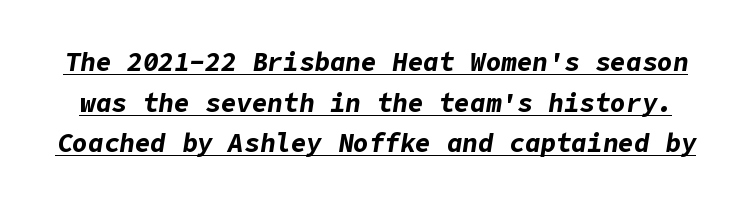
The image shows 26 px bold type, italic (leaning right); set normal line spacing (1.56x), normal letter spacing, underlined.
